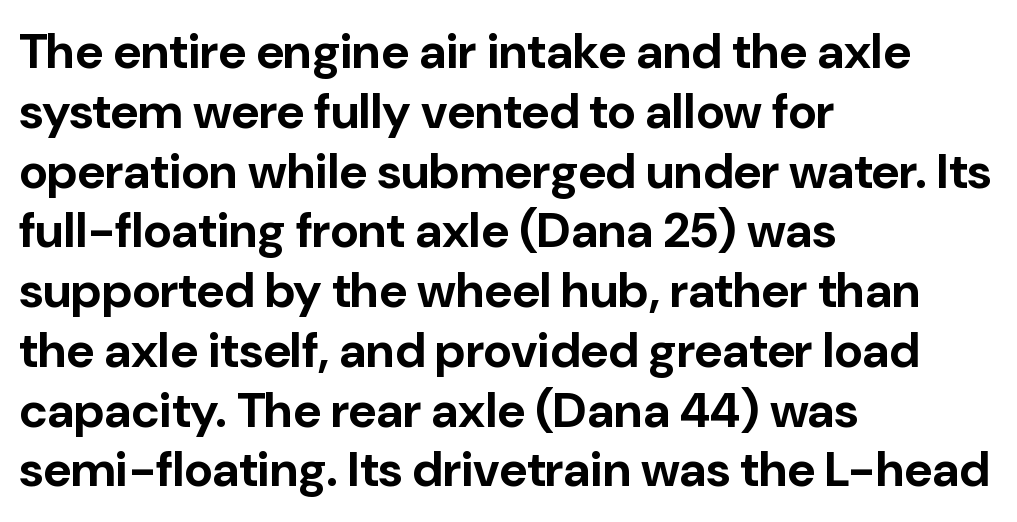
Serif or sans? Sans — the stroke terminals are bare. Honestly, there is no underline to notice here at all. Inter-character spacing is left at the font's built-in metrics. The passage is arranged the way most books set body copy — flush left. Vertical strokes here are truly vertical.
